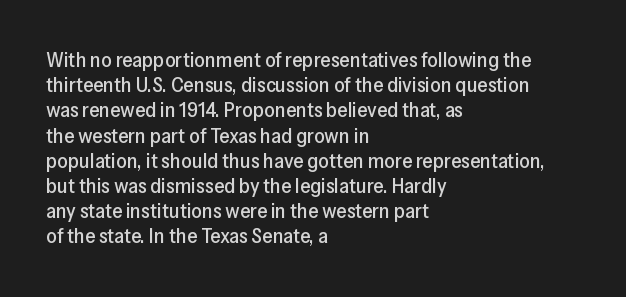
{"italic": "no", "underline": "no", "align": "left", "line_spacing_ratio": 1.2, "letter_spacing": "normal", "letter_spacing_em": 0.0, "glyph_px": 21}
